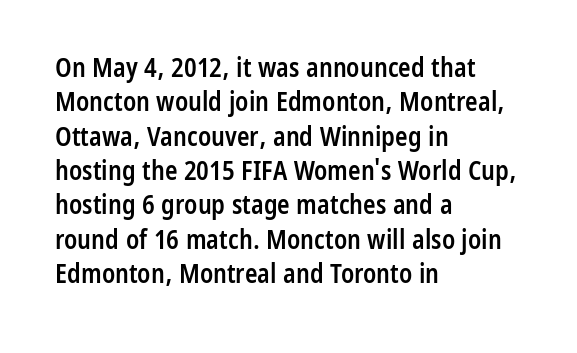
The image shows 26 px text type, upright; set left-aligned, normal line spacing (1.32x), normal letter spacing, not underlined.
